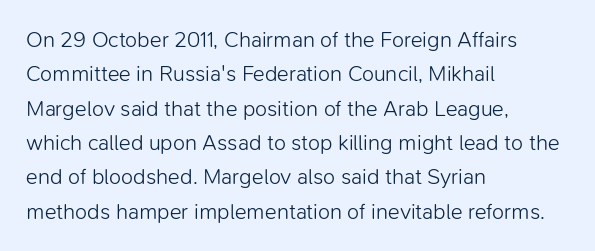
The image shows 22 px text type, upright; set left-aligned, normal line spacing (1.56x), normal letter spacing, not underlined.
